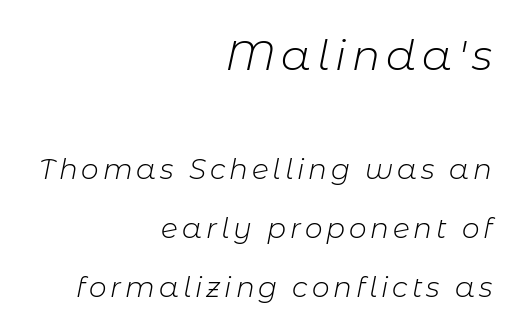
Notice how the stems are inclined rather than vertical — that's the hallmark of italics. Is the stroke heavy? The answer is a plain regular-or-lighter. Right-aligned paragraph, ragged on the left. The leading is generous, giving the passage an open texture.
